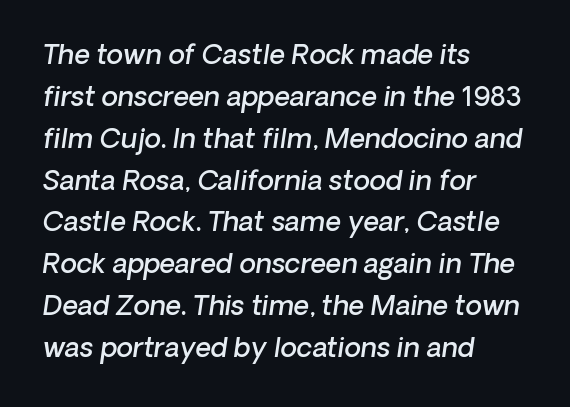
The rag falls on the right side of this text block. Heft: intermediate — a semibold. This rendering features lettering with no underline. Tracking value appears to be zero — textbook default spacing. Observe the lean: these are italic letterforms.
